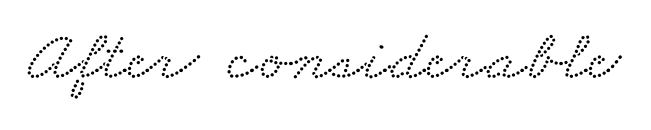
The image shows 73 px wide type; set normal letter spacing, not underlined; low stroke contrast and a small x-height.
